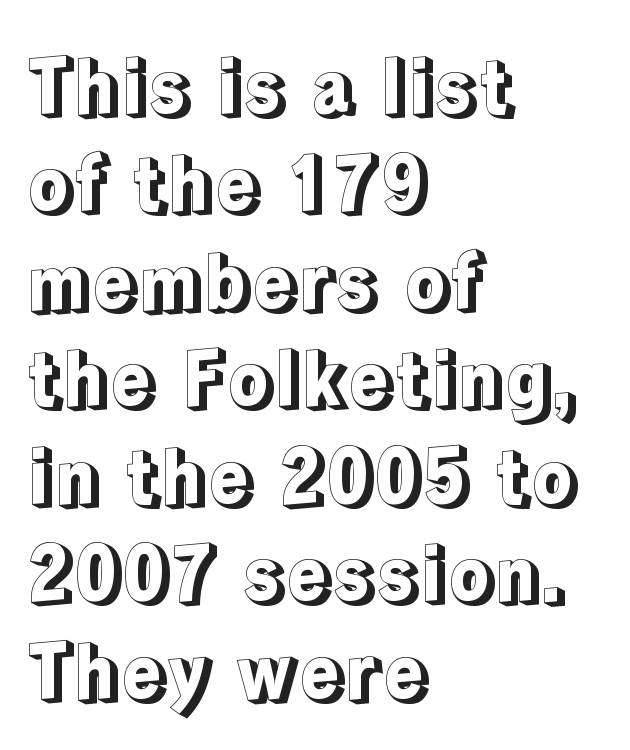
This sample keeps an unexceptional amount of space between lines. Note the varied advance widths — an 'i' is clearly narrower than an 'm'. These lines keep a tight, regular rhythm from letter to letter. A classic flush-left, rag-right setting is used for this passage. Do the letters lean? They stand straight.
